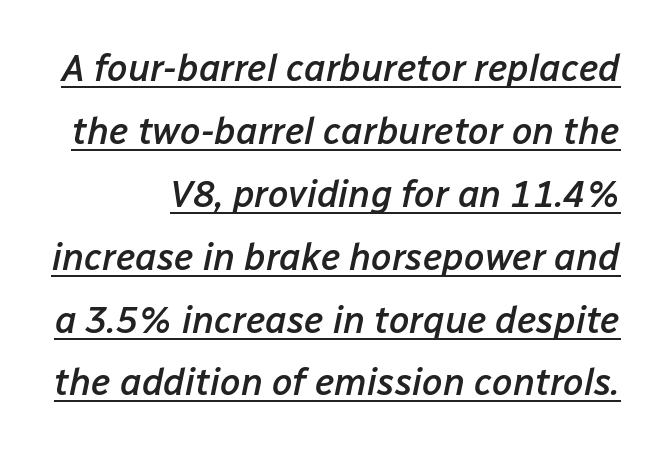
The sample has been set in demibold, a notch under bold. Rows of type keep a routine distance in the vertical direction. It's the slanting kind of type. A typesetter would call this proportional, since set widths differ per character.
